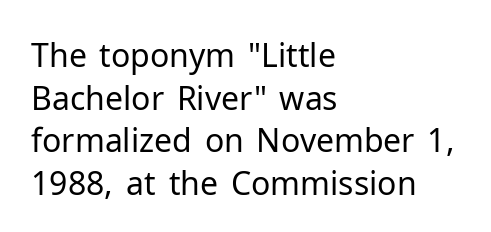
{"serif": "no", "italic": "no", "bold": "no", "weight": "regular", "width": "normal", "stroke_contrast": "low", "x_height": "medium", "monospaced": "no", "underline": "no", "align": "left", "line_spacing": "normal", "line_spacing_ratio": 1.33, "letter_spacing": "normal", "letter_spacing_em": 0.0, "glyph_px": 32}
